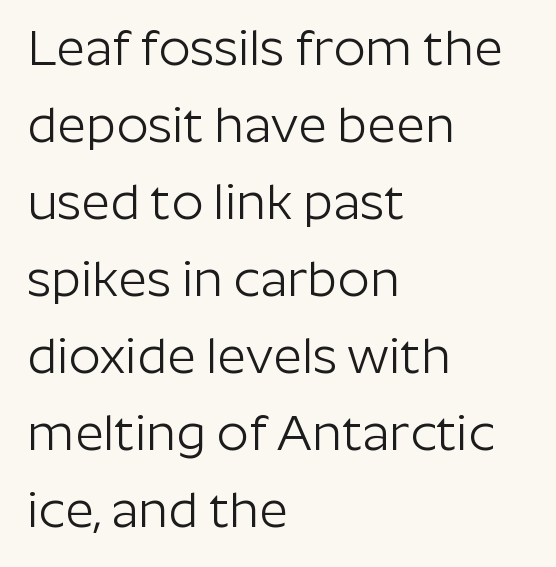
Regarding leading, the lines here are spaced in the standard way. A clean baseline with only descenders dipping below it. Characters remain perfectly vertical along every line. Compared with a typical body face, this is equally light or lighter still. The face used here is rendered with its standard letterfit. The passage shown is typed in a proportional face where columns would drift.
